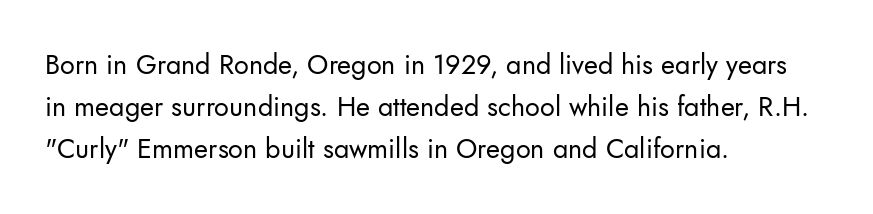
The image shows 27 px text type, upright; set left-aligned, normal line spacing (1.55x), normal letter spacing, not underlined.
